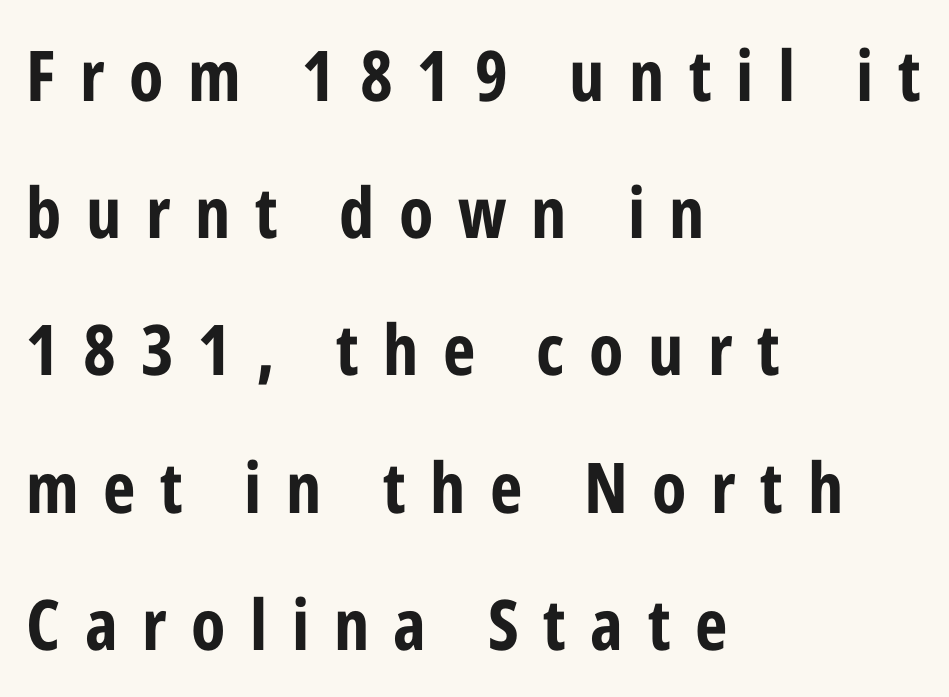
The image shows 70 px bold, condensed sans-serif type, upright; set left-aligned, loose line spacing (1.96x), unusually wide letter spacing (+0.35 em), not underlined; low stroke contrast and a medium x-height.
